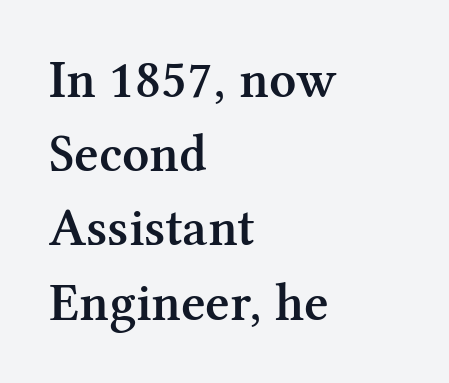
{"serif": "yes", "italic": "no", "bold": "semi", "weight": "semibold", "width": "normal", "stroke_contrast": "medium", "x_height": "medium", "monospaced": "no", "underline": "no", "align": "left", "line_spacing": "normal", "line_spacing_ratio": 1.4, "letter_spacing": "normal", "letter_spacing_em": 0.0, "glyph_px": 53}
